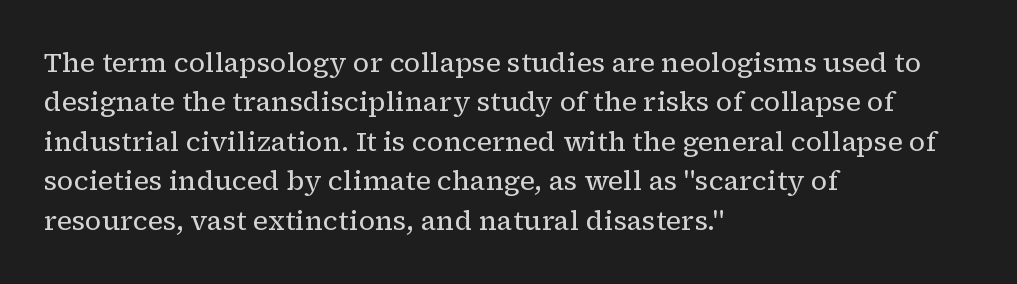
{"italic": "no", "bold": "no", "underline": "no", "align": "left", "line_spacing": "normal", "line_spacing_ratio": 1.46, "letter_spacing": "normal", "letter_spacing_em": 0.0, "glyph_px": 27}
